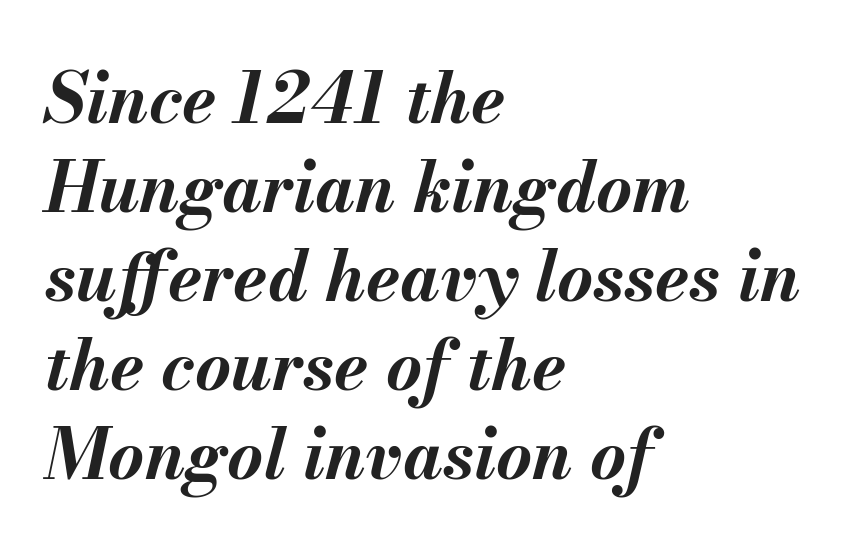
Q: Is the text bold? A: Yes.
Q: Is the text italic (slanted)? A: Yes, it leans right by about 13 degrees.
Q: Is the text underlined? A: No.
Q: How is the paragraph aligned? A: Left-aligned.
Q: Is the spacing between letters normal or unusually wide? A: Normal.
Q: Is the spacing between lines tight, normal or loose? A: Normal.
Q: Width (condensed, normal, or wide)? A: Normal.
Q: Stroke contrast? A: Medium.
Q: x-height? A: Small.
Q: Monospaced? A: No.
